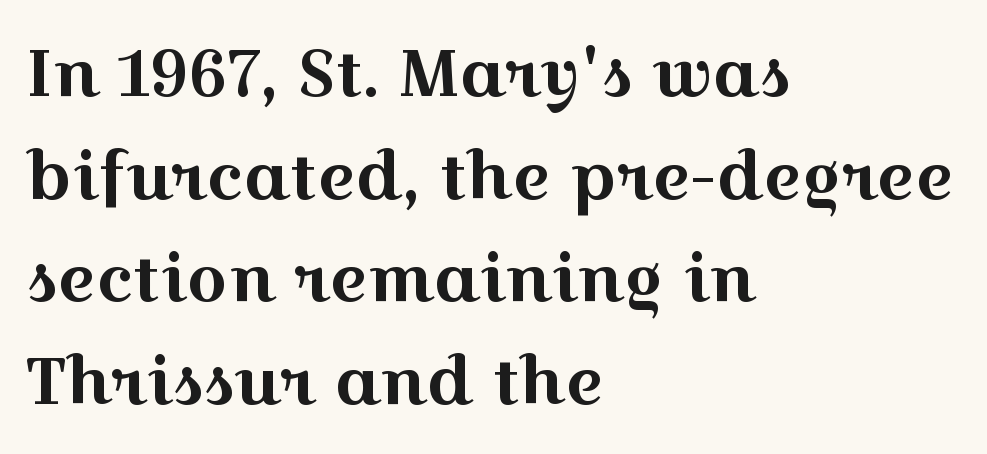
{"serif": "yes", "italic": "no", "width": "wide", "x_height": "medium", "monospaced": "no", "underline": "no", "align": "left", "line_spacing": "normal", "line_spacing_ratio": 1.58, "letter_spacing": "normal", "letter_spacing_em": 0.0, "glyph_px": 65}
